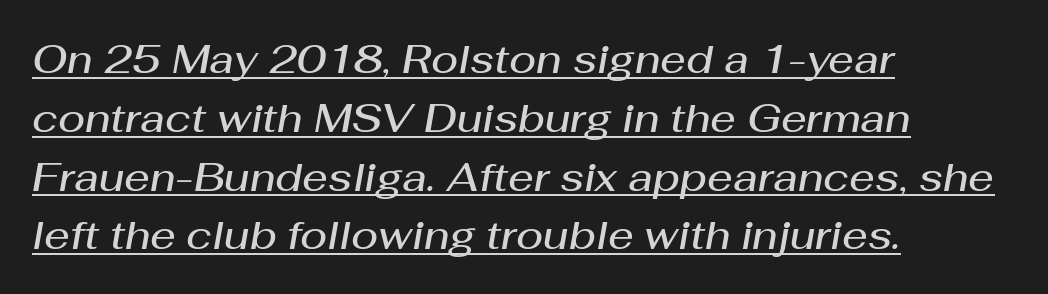
{"italic": "yes", "lean": "right", "slant_degrees": 10, "bold": "semi", "weight": "semibold", "width": "normal", "stroke_contrast": "medium", "x_height": "medium", "monospaced": "no", "underline": "yes", "align": "left", "line_spacing": "normal", "line_spacing_ratio": 1.47, "letter_spacing": "normal", "letter_spacing_em": 0.0, "glyph_px": 40}
